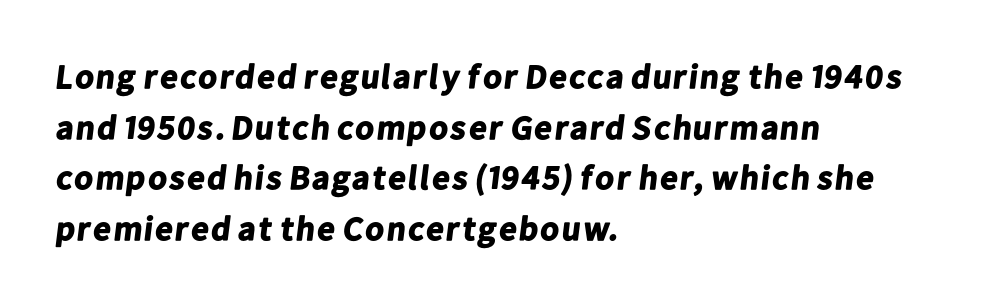
{"serif": "no", "bold": "yes", "weight": "bold", "width": "normal", "stroke_contrast": "low", "x_height": "medium", "monospaced": "no", "underline": "no", "align": "left", "line_spacing": "normal", "line_spacing_ratio": 1.49, "letter_spacing": "normal", "letter_spacing_em": 0.0, "glyph_px": 34}
